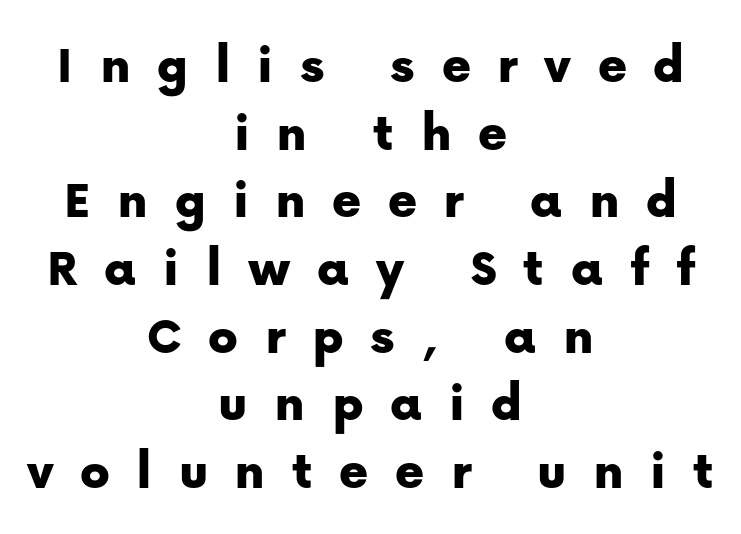
The image shows 55 px sans-serif type, upright; set centered, line spacing 1.23x, unusually wide letter spacing (+0.48 em), not underlined; low stroke contrast and a medium x-height.
